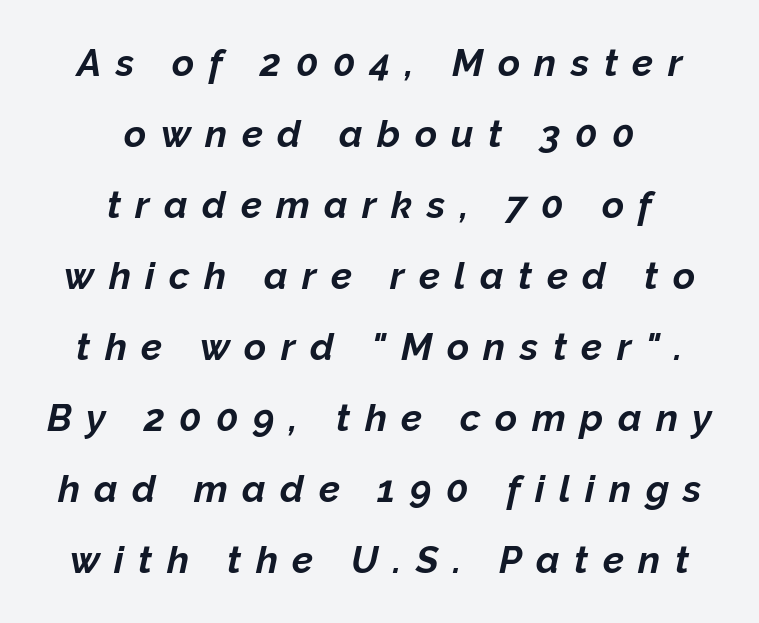
Q: Is the text bold? A: Yes.
Q: Is the text italic (slanted)? A: Yes, it leans right by about 12 degrees.
Q: Is the text underlined? A: No.
Q: How is the paragraph aligned? A: Centered.
Q: Is the spacing between letters normal or unusually wide? A: Unusually wide.
Q: Width (condensed, normal, or wide)? A: Normal.
Q: Stroke contrast? A: Low.
Q: x-height? A: Medium.
Q: Monospaced? A: No.
